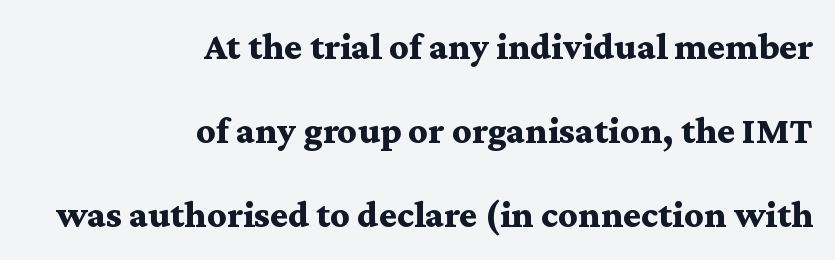
{"serif": "yes", "italic": "no", "bold": "yes", "weight": "bold", "width": "wide", "stroke_contrast": "medium", "x_height": "medium", "monospaced": "no", "underline": "no", "align": "right", "line_spacing": "loose", "line_spacing_ratio": 2.21, "letter_spacing": "normal", "letter_spacing_em": 0.0, "glyph_px": 38}
